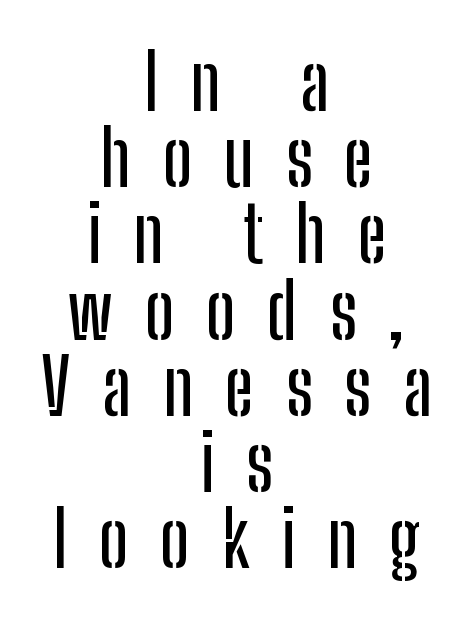
{"serif": "no", "italic": "no", "width": "condensed", "stroke_contrast": "low", "x_height": "medium", "monospaced": "no", "underline": "no", "align": "center", "line_spacing": "tight", "line_spacing_ratio": 0.99, "letter_spacing": "wide", "letter_spacing_em": 0.41, "glyph_px": 77}
